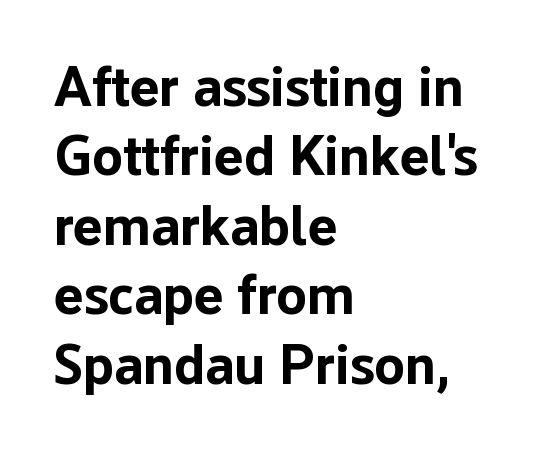
{"serif": "no", "italic": "no", "bold": "yes", "weight": "bold", "width": "normal", "stroke_contrast": "low", "x_height": "medium", "monospaced": "no", "underline": "no", "align": "left", "line_spacing_ratio": 1.24, "letter_spacing": "normal", "letter_spacing_em": 0.0, "glyph_px": 56}
